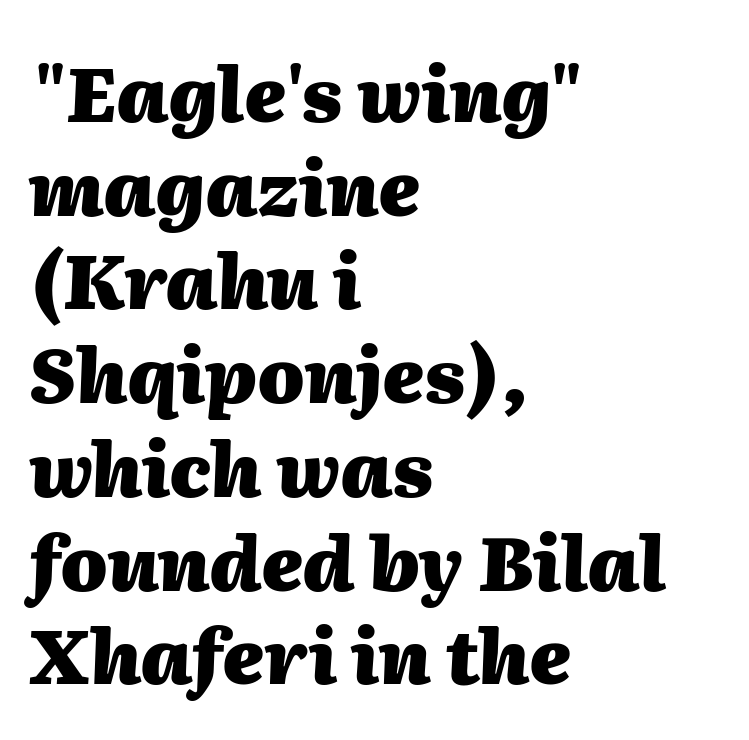
Q: Is the text bold? A: Yes.
Q: Is the text italic (slanted)? A: Yes, it leans right by about 2 degrees.
Q: Is the text underlined? A: No.
Q: How is the paragraph aligned? A: Left-aligned.
Q: Is the spacing between letters normal or unusually wide? A: Normal.
Q: Is the spacing between lines tight, normal or loose? A: Normal.
Q: Width (condensed, normal, or wide)? A: Normal.
Q: Stroke contrast? A: Medium.
Q: x-height? A: Medium.
Q: Monospaced? A: No.
